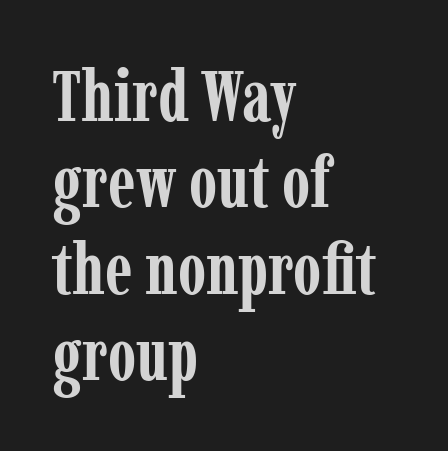
Lines of text with bare space underneath. Heft: maximum for text — a bold. Casual observation: everything's shoved over to the left. Each letter keeps its own natural width here, so spacing adapts to shape. Does extra space separate the letters? No, they use regular spacing.
